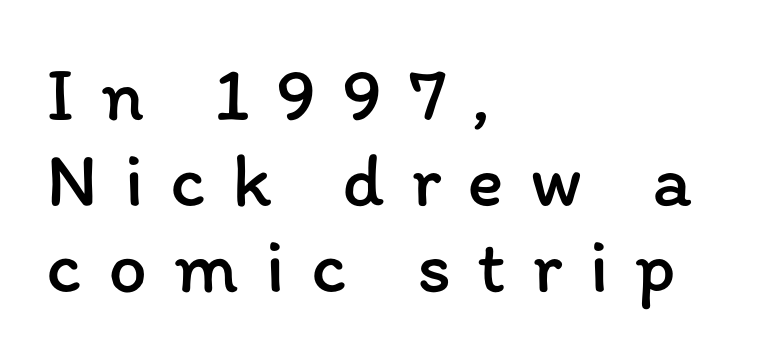
The image shows 77 px regular-weight type, upright; set left-aligned, tight line spacing (1.12x), unusually wide letter spacing (+0.34 em), not underlined; low stroke contrast and a medium x-height.
